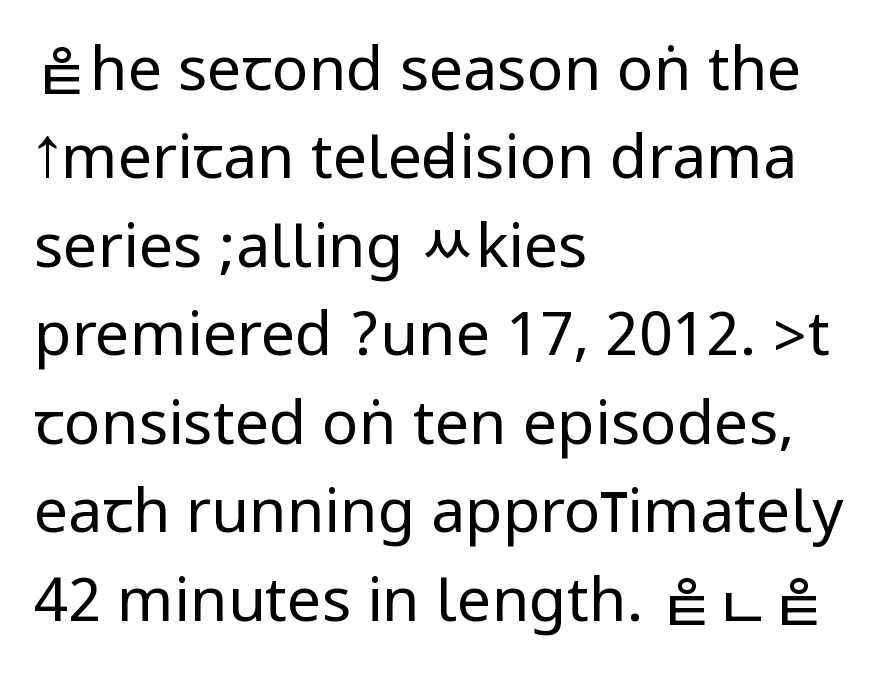
Reading down the column, the eye jumps a familiar distance to each next line. A typesetter would label this face a sans. Underline: absent. Italic? Not at all — the glyphs are vertical.
